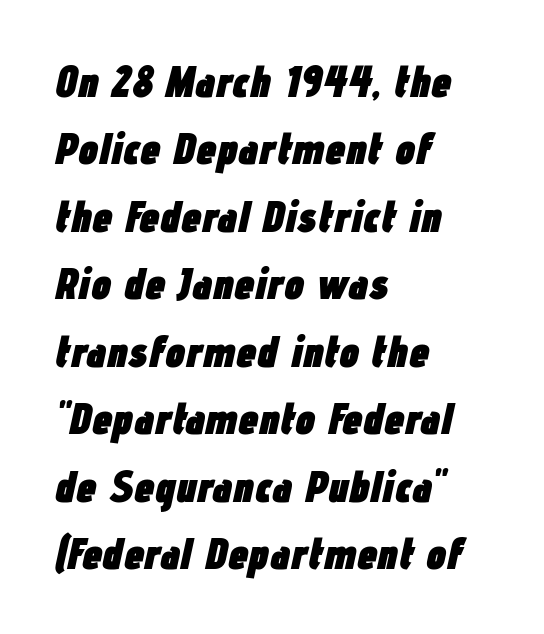
{"italic": "yes", "lean": "right", "slant_degrees": 12, "bold": "yes", "weight": "heavy", "width": "condensed", "stroke_contrast": "low", "x_height": "medium", "monospaced": "no", "underline": "no", "align": "left", "line_spacing": "normal", "line_spacing_ratio": 1.5, "letter_spacing": "normal", "letter_spacing_em": 0.0, "glyph_px": 45}
